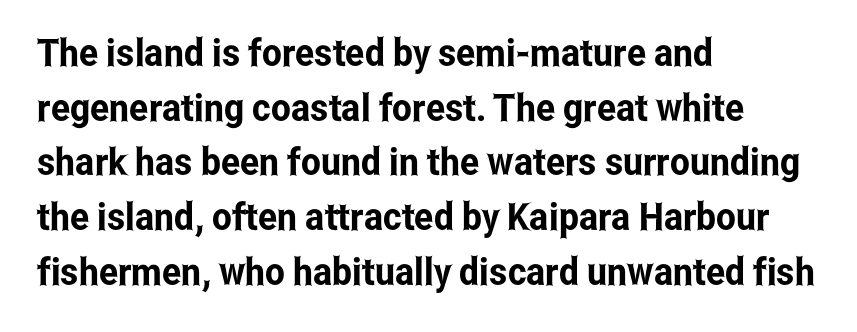
Q: Is the text italic (slanted)? A: No, it is upright.
Q: Is the typeface a serif or a sans-serif typeface? A: Sans-serif.
Q: Is the text underlined? A: No.
Q: How is the paragraph aligned? A: Left-aligned.
Q: Is the spacing between letters normal or unusually wide? A: Normal.
Q: Is the spacing between lines tight, normal or loose? A: Normal.
Q: Width (condensed, normal, or wide)? A: Condensed.
Q: Stroke contrast? A: Low.
Q: x-height? A: Medium.
Q: Monospaced? A: No.
